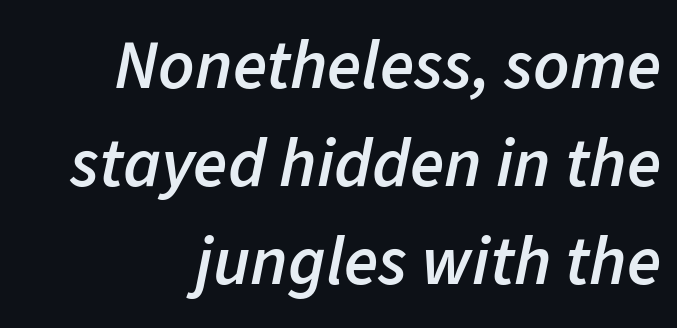
These words are printed semibold, heavier than regular yet not bold. The glyphs are unaccompanied by any horizontal stroke below them. The compositor pushed each line to the right boundary. Inter-character spacing is left at the font's built-in metrics.
